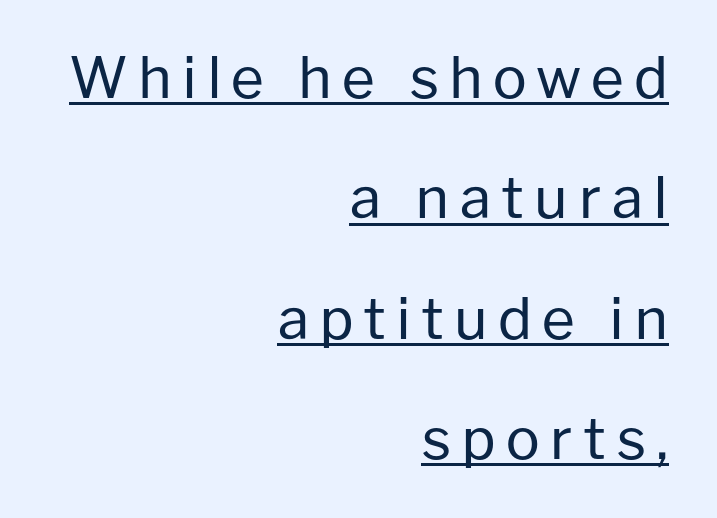
Q: Is the text bold? A: No.
Q: Is the text italic (slanted)? A: No, it is upright.
Q: Is the typeface a serif or a sans-serif typeface? A: Sans-serif.
Q: Is the text underlined? A: Yes.
Q: How is the paragraph aligned? A: Right-aligned.
Q: Is the spacing between lines tight, normal or loose? A: Loose.
Q: Width (condensed, normal, or wide)? A: Normal.
Q: Stroke contrast? A: Low.
Q: x-height? A: Medium.
Q: Monospaced? A: No.
